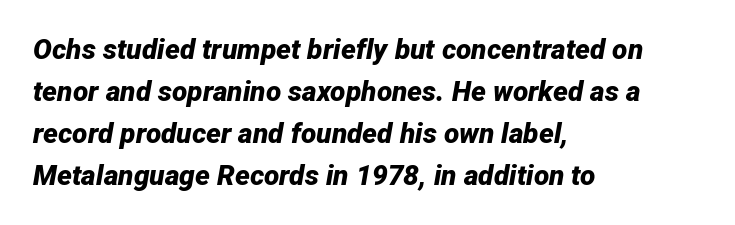
Q: Is the text bold? A: Yes.
Q: Is the text italic (slanted)? A: Yes, it leans right by about 12 degrees.
Q: Is the text underlined? A: No.
Q: How is the paragraph aligned? A: Left-aligned.
Q: Is the spacing between letters normal or unusually wide? A: Normal.
Q: Is the spacing between lines tight, normal or loose? A: Normal.
Q: Width (condensed, normal, or wide)? A: Normal.
Q: Stroke contrast? A: Low.
Q: x-height? A: Medium.
Q: Monospaced? A: No.
